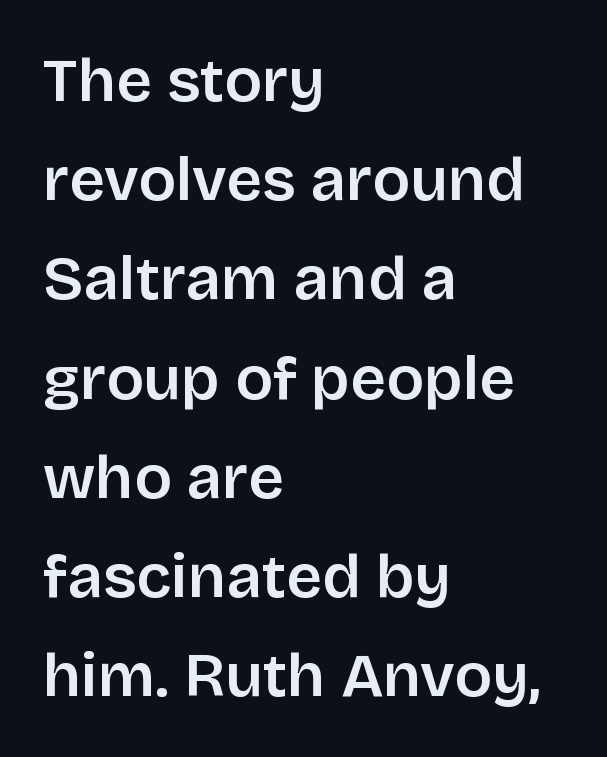
Q: Is the text bold? A: Semi-bold.
Q: Is the text italic (slanted)? A: No, it is upright.
Q: Is the typeface a serif or a sans-serif typeface? A: Sans-serif.
Q: Is the text underlined? A: No.
Q: How is the paragraph aligned? A: Left-aligned.
Q: Is the spacing between letters normal or unusually wide? A: Normal.
Q: Is the spacing between lines tight, normal or loose? A: Normal.
Q: Width (condensed, normal, or wide)? A: Normal.
Q: Stroke contrast? A: Low.
Q: x-height? A: Large.
Q: Monospaced? A: No.
